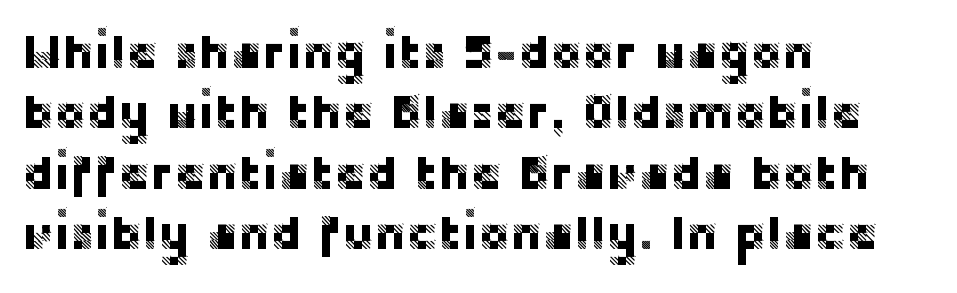
The image shows 48 px sans-serif type, upright; set left-aligned, normal line spacing (1.26x), normal letter spacing, not underlined; low stroke contrast and a large x-height.
